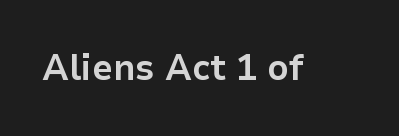
A typesetter would call this zero additional tracking. The zone under the glyphs is completely vacant. The designer went with a sans here, leaving each stem footless. Here the designer chose a conventional face with non-uniform glyph widths. Do the letters lean? They stand straight.
